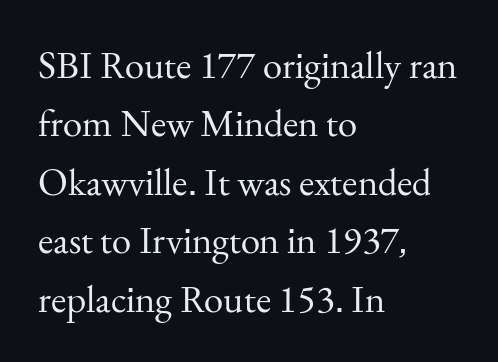
Here the glyphs are tracked normally, forming tight word shapes. Evenly set lines give the paragraph a standard silhouette. The axis of the letterforms is exactly vertical. Underline: absent. Think of a printed novel: that variable character pitch is what you see here.
